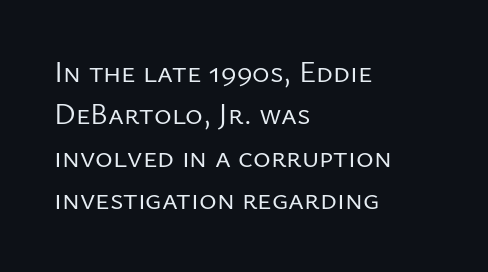
Q: Is the text bold? A: No.
Q: Is the text italic (slanted)? A: No, it is upright.
Q: Is the typeface a serif or a sans-serif typeface? A: Sans-serif.
Q: Is the text underlined? A: No.
Q: How is the paragraph aligned? A: Left-aligned.
Q: Is the spacing between letters normal or unusually wide? A: Normal.
Q: Is the spacing between lines tight, normal or loose? A: Normal.
Q: Width (condensed, normal, or wide)? A: Normal.
Q: Stroke contrast? A: Low.
Q: x-height? A: Medium.
Q: Monospaced? A: No.
